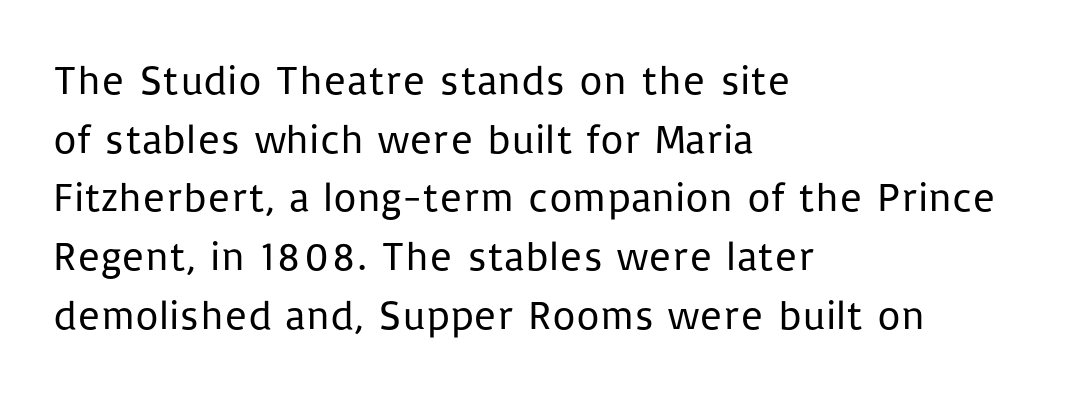
{"serif": "no", "italic": "no", "bold": "no", "weight": "regular", "width": "normal", "stroke_contrast": "low", "x_height": "medium", "monospaced": "no", "underline": "no", "align": "left", "line_spacing": "normal", "line_spacing_ratio": 1.43, "letter_spacing": "normal", "letter_spacing_em": 0.0, "glyph_px": 41}
